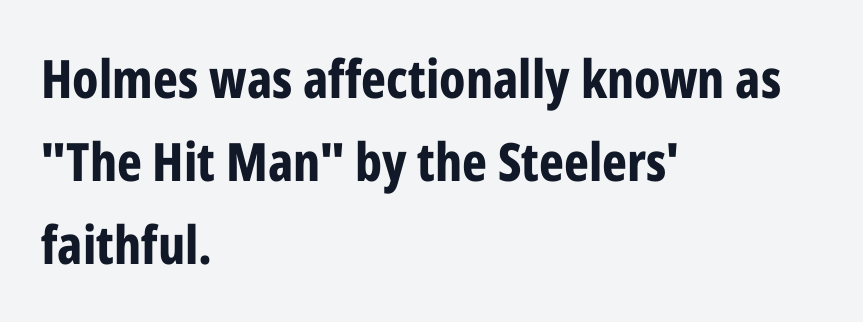
{"serif": "no", "italic": "no", "bold": "yes", "weight": "bold", "width": "condensed", "stroke_contrast": "low", "x_height": "medium", "monospaced": "no", "underline": "no", "align": "left", "line_spacing": "normal", "line_spacing_ratio": 1.57, "letter_spacing": "normal", "letter_spacing_em": 0.0, "glyph_px": 53}
